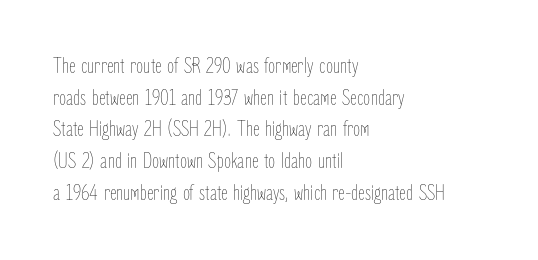
{"italic": "no", "bold": "no", "underline": "no", "align": "left", "line_spacing": "normal", "line_spacing_ratio": 1.38, "letter_spacing": "normal", "letter_spacing_em": 0.0, "glyph_px": 23}
